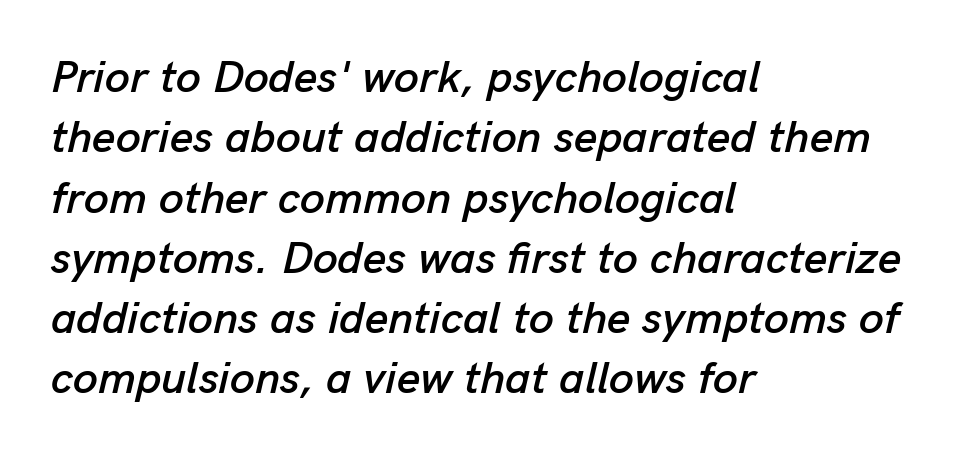
The image shows 45 px text type, italic (leaning right); set left-aligned, normal line spacing (1.34x), normal letter spacing, not underlined; low stroke contrast and a medium x-height.
